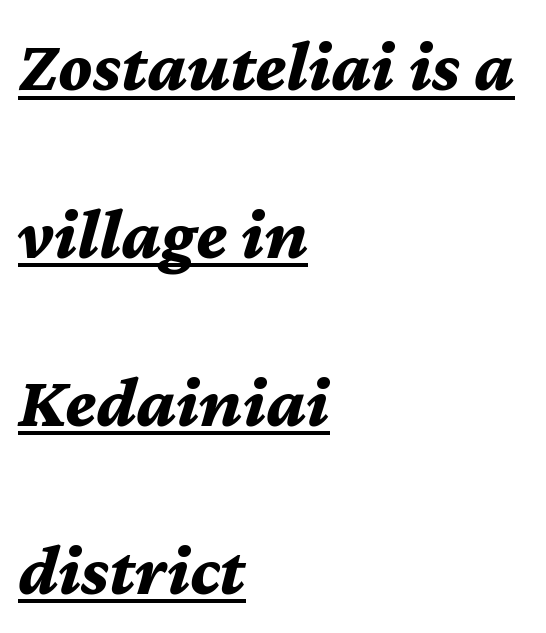
The image shows 73 px bold type, italic (leaning right); set left-aligned, loose line spacing (2.3x), normal letter spacing, underlined; medium stroke contrast and a medium x-height.
